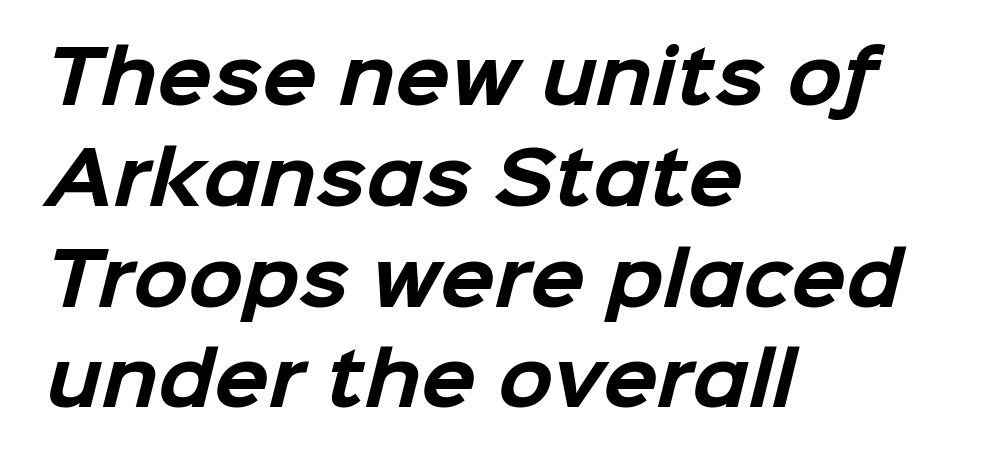
The image shows 72 px bold sans-serif type; set left-aligned, normal line spacing (1.4x), normal letter spacing, not underlined; low stroke contrast and a medium x-height.
